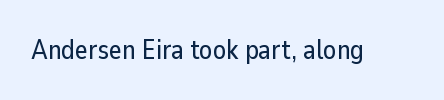
The image shows 27 px text type, upright; set normal letter spacing, not underlined.
